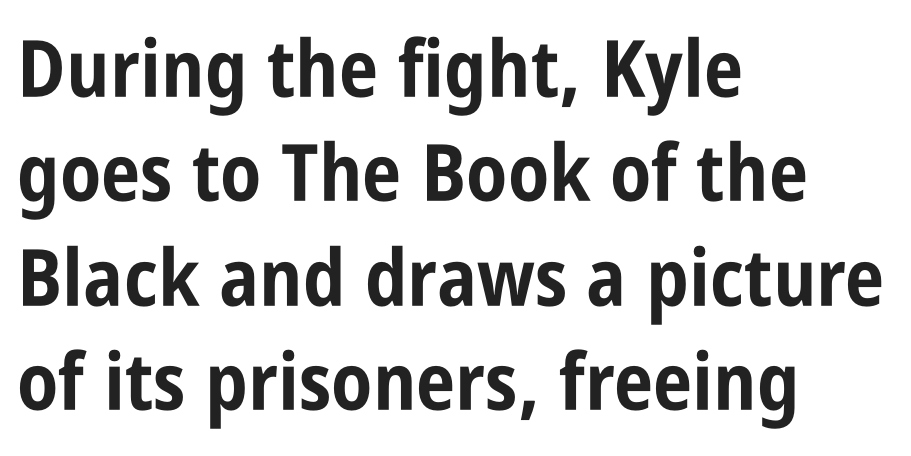
The image shows 79 px bold, condensed sans-serif type, upright; set left-aligned, normal line spacing (1.32x), normal letter spacing, not underlined; low stroke contrast and a large x-height.
